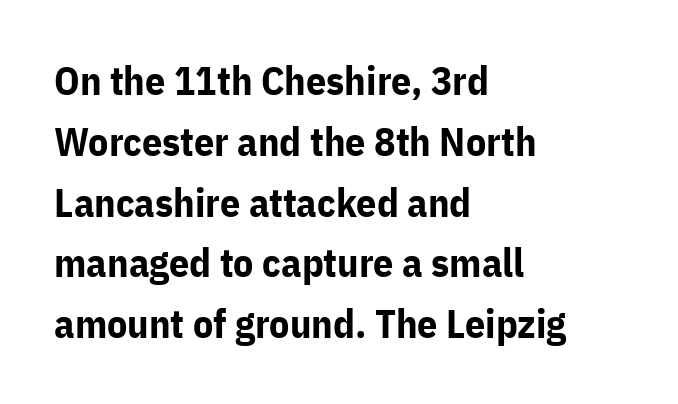
The image shows 40 px bold sans-serif type, upright; set left-aligned, normal line spacing (1.52x), normal letter spacing, not underlined; low stroke contrast and a medium x-height.
